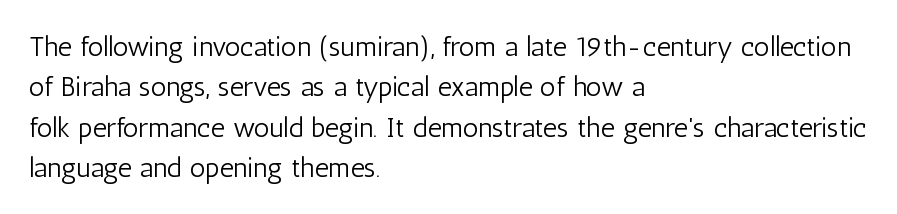
{"serif": "no", "italic": "no", "bold": "no", "weight": "light", "width": "condensed", "stroke_contrast": "low", "x_height": "medium", "monospaced": "no", "underline": "no", "align": "left", "line_spacing": "normal", "line_spacing_ratio": 1.44, "letter_spacing": "normal", "letter_spacing_em": 0.0, "glyph_px": 28}
